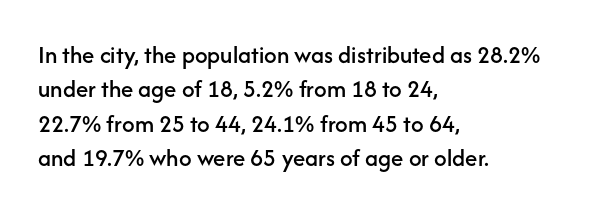
Style check: upright. All the whitespace from short lines collects on the right. Rule under the text: the space is simply empty. Leading matches the norm, producing a regular column.
